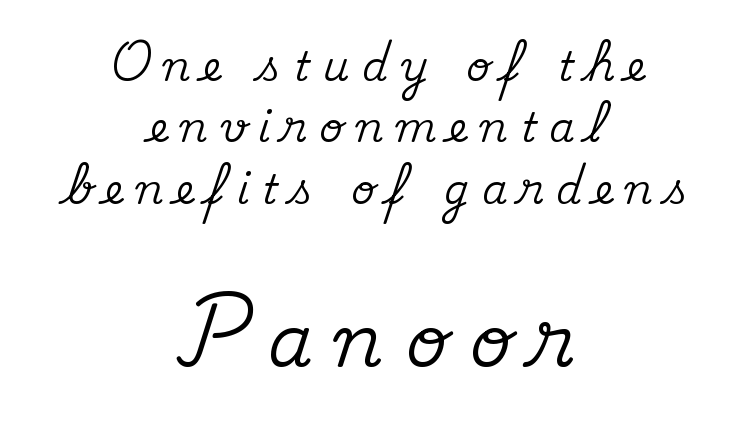
The image shows 72 px serif type; set centered, normal line spacing (1.5x), unusually wide letter spacing (+0.31 em), not underlined; the second (bottom) block is 1.76x larger; medium stroke contrast and a small x-height.
